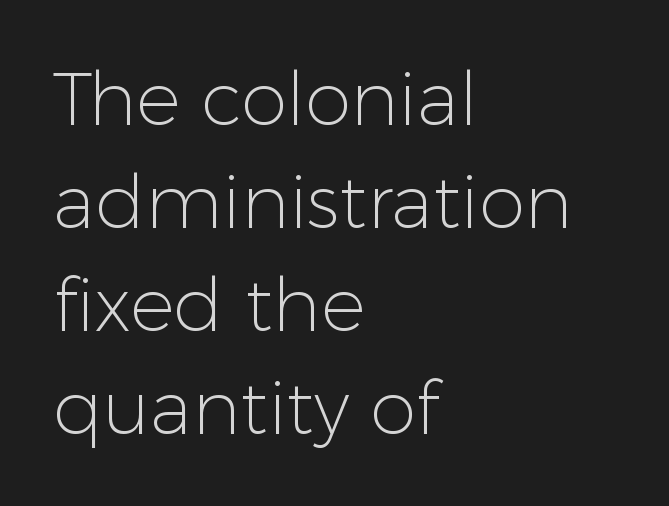
{"serif": "no", "italic": "no", "bold": "no", "weight": "light", "width": "normal", "stroke_contrast": "low", "x_height": "medium", "monospaced": "no", "underline": "no", "align": "left", "line_spacing": "normal", "line_spacing_ratio": 1.39, "letter_spacing": "normal", "letter_spacing_em": 0.0, "glyph_px": 74}
